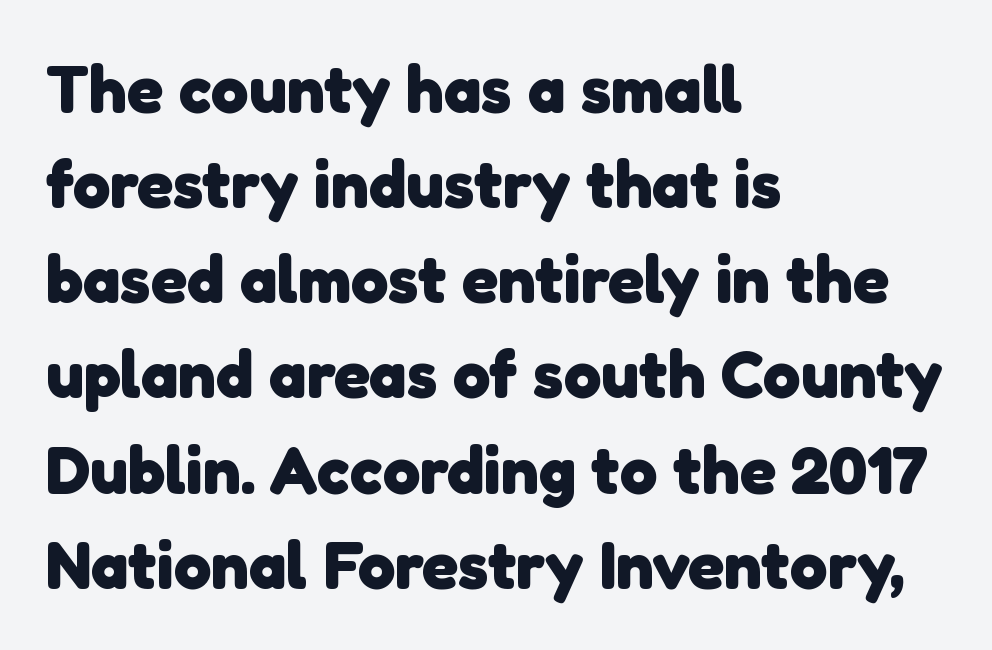
{"serif": "no", "bold": "yes", "weight": "heavy", "width": "normal", "stroke_contrast": "low", "x_height": "medium", "monospaced": "no", "underline": "no", "align": "left", "line_spacing": "normal", "line_spacing_ratio": 1.42, "letter_spacing": "normal", "letter_spacing_em": 0.0, "glyph_px": 67}
